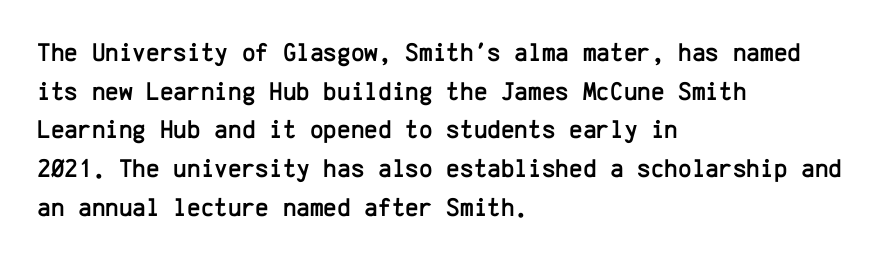
If you measured baseline to baseline, you'd find a middling distance. The line texture is even and compact thanks to regular tracking. Descender tails drop into unmarked territory. Posture: upright roman. Horizontally, the lines are justified to the leading edge only.
